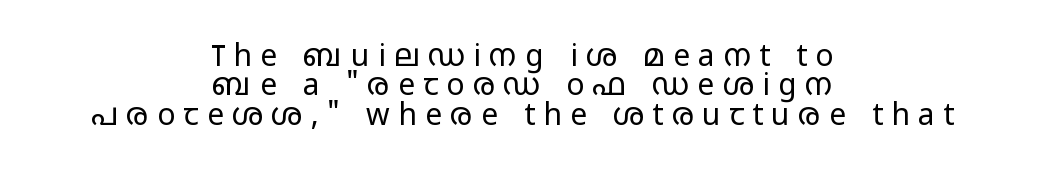
Q: Is the text bold? A: No.
Q: Is the text italic (slanted)? A: No, it is upright.
Q: Is the typeface a serif or a sans-serif typeface? A: Sans-serif.
Q: Is the text underlined? A: No.
Q: How is the paragraph aligned? A: Centered.
Q: Is the spacing between letters normal or unusually wide? A: Unusually wide.
Q: Is the spacing between lines tight, normal or loose? A: Tight.
Q: Width (condensed, normal, or wide)? A: Wide.
Q: Stroke contrast? A: Low.
Q: x-height? A: Medium.
Q: Monospaced? A: No.
